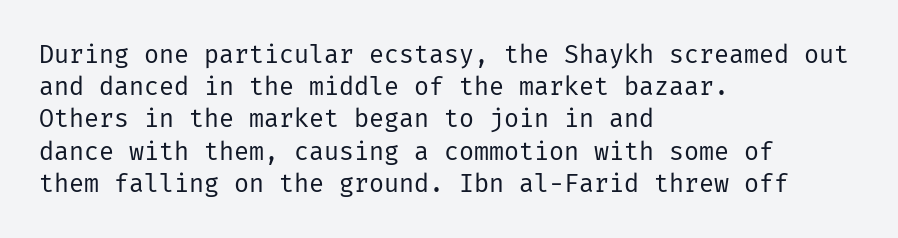
Q: Is the text bold? A: No.
Q: Is the text italic (slanted)? A: No, it is upright.
Q: Is the text underlined? A: No.
Q: How is the paragraph aligned? A: Left-aligned.
Q: Is the spacing between letters normal or unusually wide? A: Normal.
Q: Is the spacing between lines tight, normal or loose? A: Normal.
